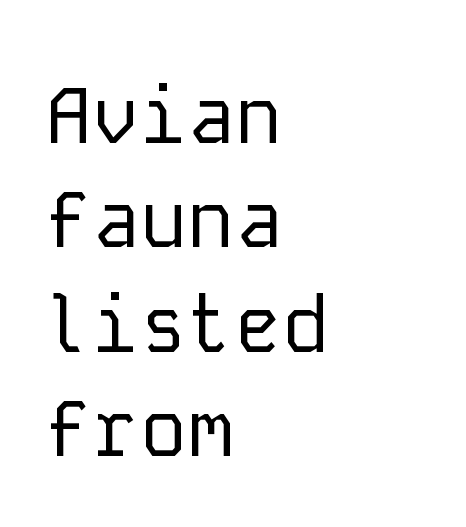
The image shows 79 px regular-weight sans-serif type, upright, monospaced; set left-aligned, normal line spacing (1.32x), normal letter spacing, not underlined; low stroke contrast and a medium x-height.
